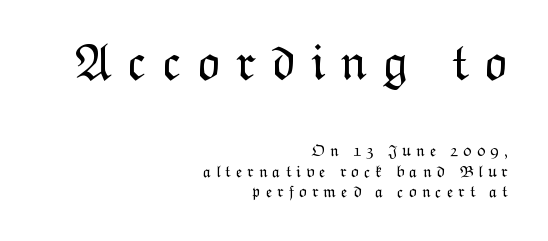
The image shows 52 px light type, upright; set right-aligned, line spacing 1.19x, unusually wide letter spacing (+0.28 em), not underlined; the first (top) block is 3.06x larger; low stroke contrast and a medium x-height.
